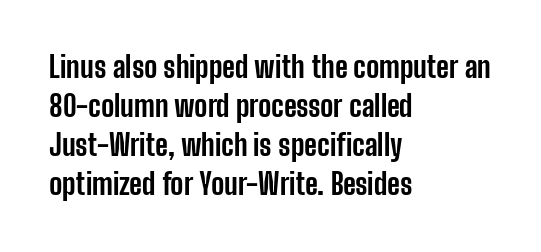
Q: Is the text bold? A: Yes.
Q: Is the text italic (slanted)? A: No, it is upright.
Q: Is the typeface a serif or a sans-serif typeface? A: Sans-serif.
Q: Is the text underlined? A: No.
Q: How is the paragraph aligned? A: Left-aligned.
Q: Is the spacing between letters normal or unusually wide? A: Normal.
Q: Is the spacing between lines tight, normal or loose? A: Normal.
Q: Width (condensed, normal, or wide)? A: Condensed.
Q: Stroke contrast? A: Low.
Q: x-height? A: Medium.
Q: Monospaced? A: No.
